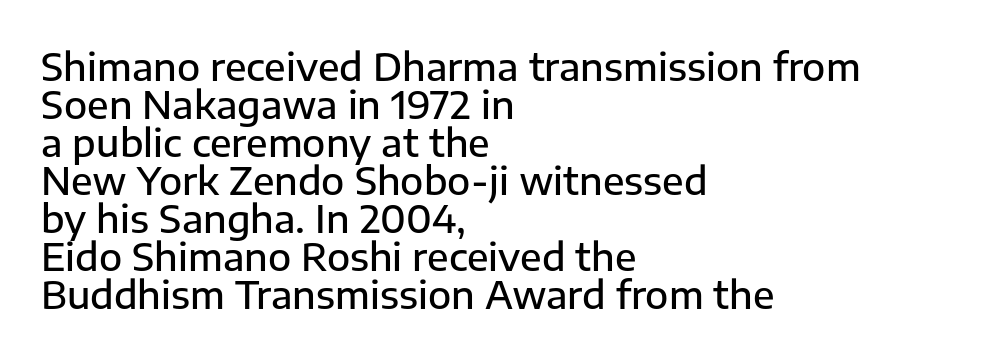
Q: Is the text bold? A: Semi-bold.
Q: Is the text italic (slanted)? A: No, it is upright.
Q: Is the typeface a serif or a sans-serif typeface? A: Sans-serif.
Q: Is the text underlined? A: No.
Q: How is the paragraph aligned? A: Left-aligned.
Q: Is the spacing between letters normal or unusually wide? A: Normal.
Q: Is the spacing between lines tight, normal or loose? A: Tight.
Q: Width (condensed, normal, or wide)? A: Normal.
Q: Stroke contrast? A: Low.
Q: x-height? A: Medium.
Q: Monospaced? A: No.
